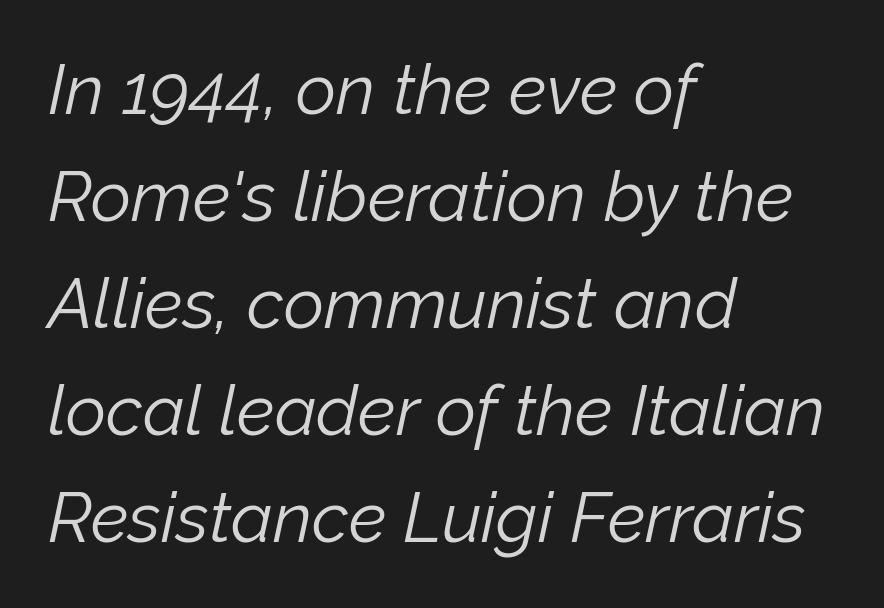
The weight would be labelled regular, book, light, or lighter still. Quick note: interline space is typical. Look at the tracking — it's just the regular setting, nothing added. Here the designer chose a conventional face with non-uniform glyph widths.
